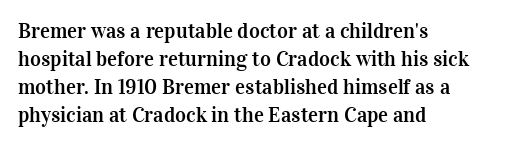
Q: Is the text italic (slanted)? A: No, it is upright.
Q: Is the text underlined? A: No.
Q: How is the paragraph aligned? A: Left-aligned.
Q: Is the spacing between letters normal or unusually wide? A: Normal.
Q: Is the spacing between lines tight, normal or loose? A: Normal.
